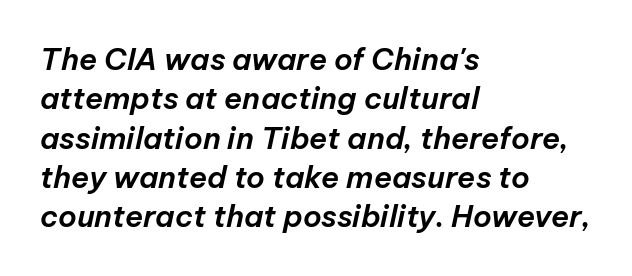
Q: Is the text italic (slanted)? A: Yes, it leans right by about 12 degrees.
Q: Is the text underlined? A: No.
Q: How is the paragraph aligned? A: Left-aligned.
Q: Is the spacing between letters normal or unusually wide? A: Normal.
Q: Is the spacing between lines tight, normal or loose? A: Normal.
Q: Width (condensed, normal, or wide)? A: Normal.
Q: Stroke contrast? A: Low.
Q: x-height? A: Medium.
Q: Monospaced? A: No.
